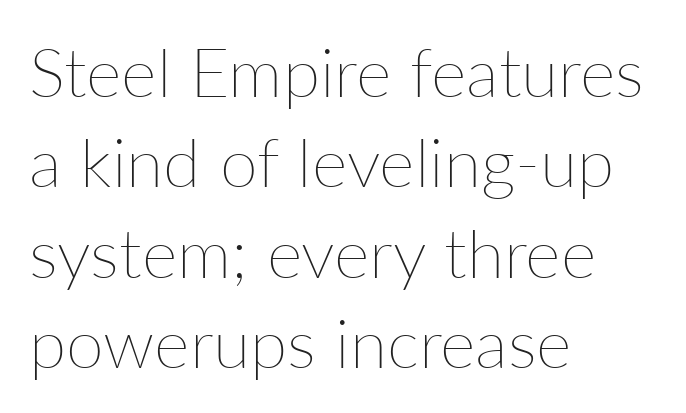
{"italic": "no", "bold": "no", "weight": "thin", "width": "normal", "stroke_contrast": "low", "x_height": "medium", "monospaced": "no", "underline": "no", "align": "left", "line_spacing": "normal", "line_spacing_ratio": 1.33, "letter_spacing": "normal", "letter_spacing_em": 0.0, "glyph_px": 68}
